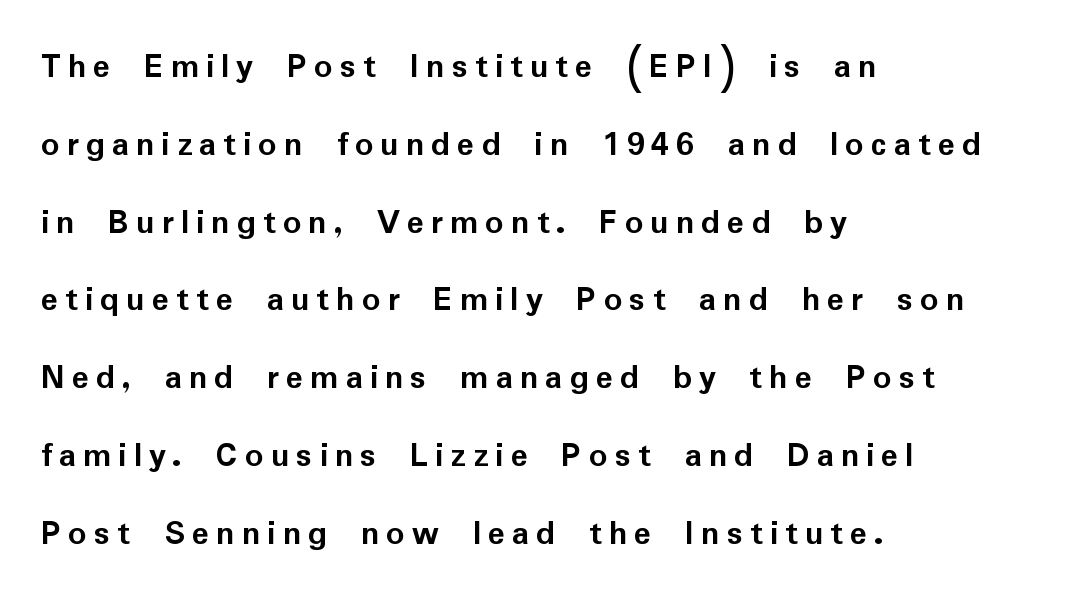
Check the space under the baseline: it is left empty. If you drew a ruler down the left edge, every line would touch it. Here the designer chose a conventional face with non-uniform glyph widths. Notice how the stems are strictly vertical — no italics here.
